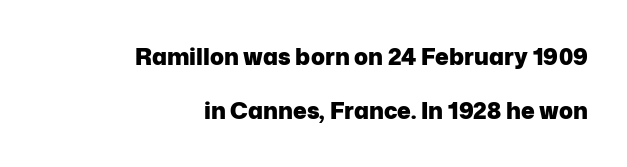
Q: Is the text bold? A: Yes.
Q: Is the text italic (slanted)? A: No, it is upright.
Q: Is the text underlined? A: No.
Q: How is the paragraph aligned? A: Right-aligned.
Q: Is the spacing between letters normal or unusually wide? A: Normal.
Q: Is the spacing between lines tight, normal or loose? A: Loose.
